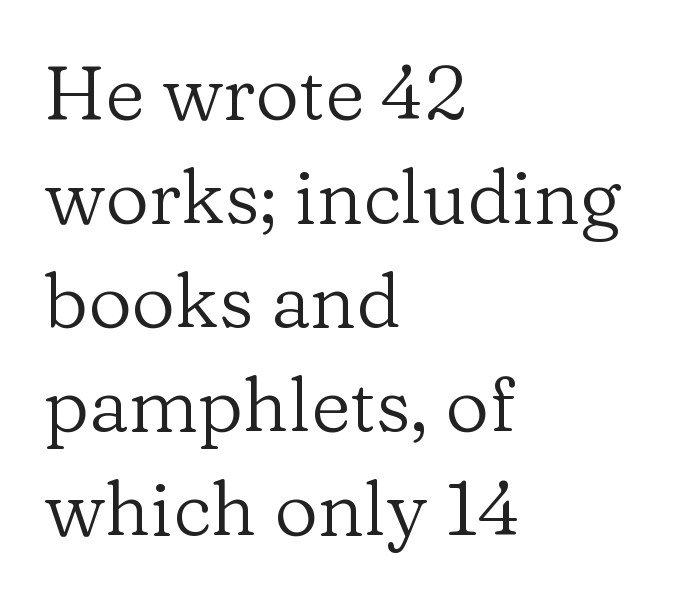
The image shows 76 px regular-weight serif type, upright; set left-aligned, normal line spacing (1.37x), normal letter spacing, not underlined; low stroke contrast and a medium x-height.
